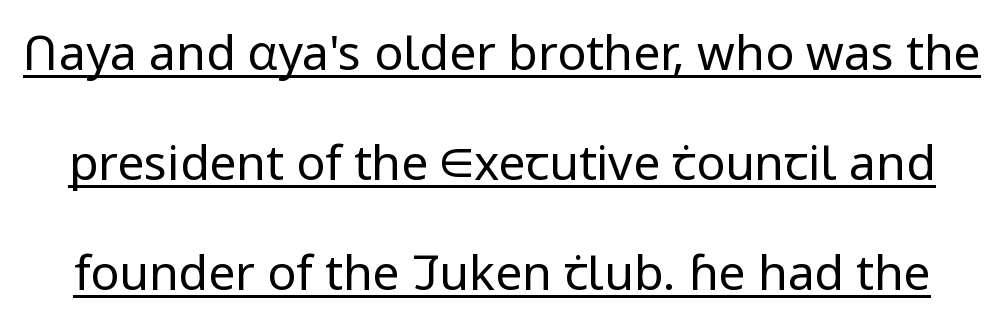
The image shows 48 px regular-weight sans-serif type, upright; set loose line spacing (2.29x), normal letter spacing, underlined; low stroke contrast and a medium x-height.
